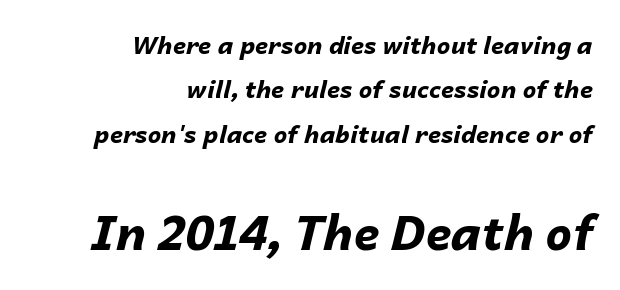
{"italic": "yes", "lean": "right", "slant_degrees": 14, "bold": "yes", "weight": "bold", "width": "normal", "stroke_contrast": "low", "x_height": "medium", "monospaced": "no", "underline": "no", "align": "right", "line_spacing_ratio": 1.85, "letter_spacing": "normal", "letter_spacing_em": 0.0, "larger_block": "second", "size_ratio": 1.96, "glyph_px": 47}
